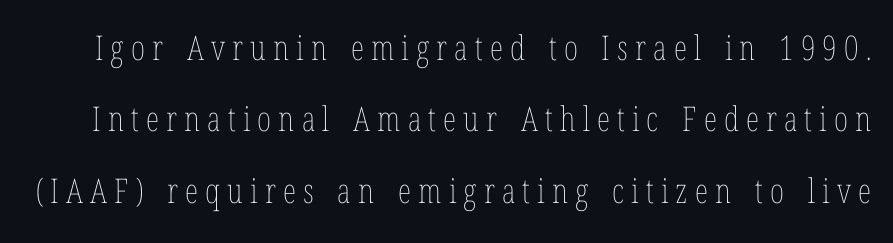
Regarding leading, the lines here are spaced well apart. Varying glyph widths throughout — classic text-font behaviour. Decoration check: the copy has no underline. Does extra space separate the letters? Yes, quite a lot of it. Weight: not bold — regular or lighter. Upright lettering throughout.
